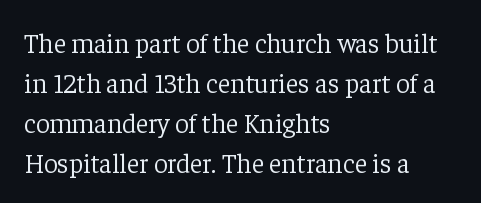
Q: Is the text bold? A: No.
Q: Is the text italic (slanted)? A: No, it is upright.
Q: Is the text underlined? A: No.
Q: How is the paragraph aligned? A: Left-aligned.
Q: Is the spacing between letters normal or unusually wide? A: Normal.
Q: Is the spacing between lines tight, normal or loose? A: Normal.
